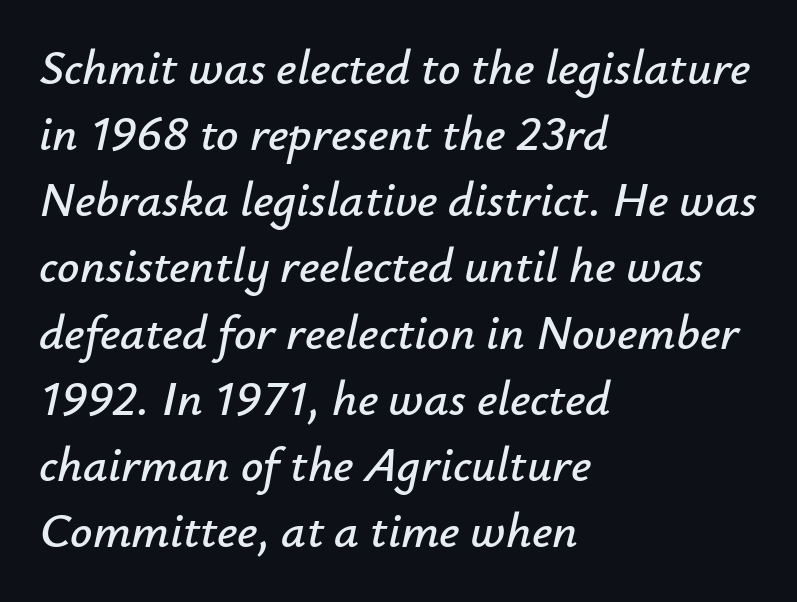
{"italic": "yes", "lean": "right", "slant_degrees": 12, "width": "normal", "stroke_contrast": "low", "x_height": "small", "monospaced": "no", "underline": "no", "align": "left", "line_spacing": "normal", "line_spacing_ratio": 1.35, "letter_spacing": "normal", "letter_spacing_em": 0.0, "glyph_px": 49}
